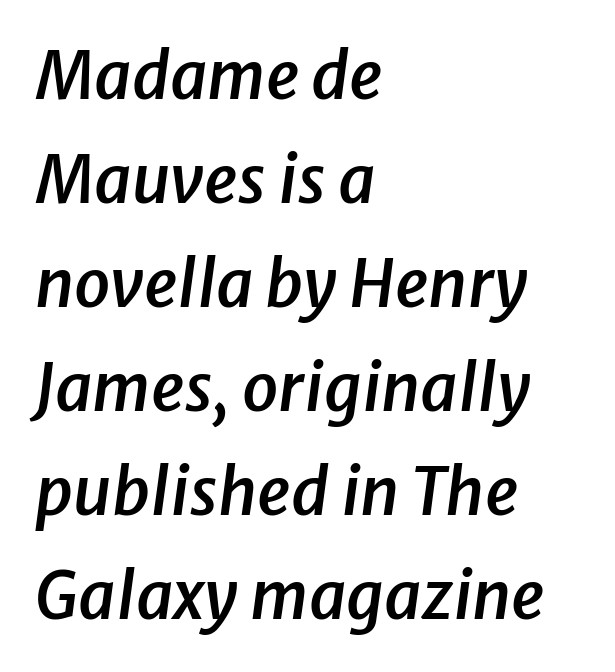
{"italic": "yes", "lean": "right", "slant_degrees": 8, "bold": "semi", "weight": "semibold", "width": "normal", "stroke_contrast": "low", "x_height": "medium", "monospaced": "no", "underline": "no", "align": "left", "line_spacing": "normal", "line_spacing_ratio": 1.6, "letter_spacing": "normal", "letter_spacing_em": 0.0, "glyph_px": 65}
